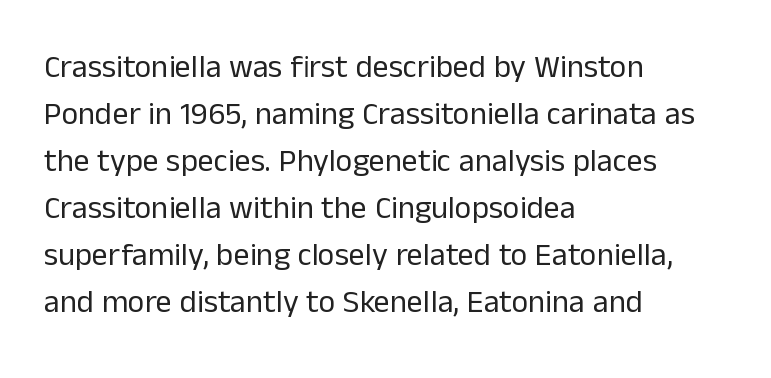
{"serif": "no", "italic": "no", "bold": "no", "weight": "regular", "width": "normal", "stroke_contrast": "low", "x_height": "medium", "monospaced": "no", "underline": "no", "align": "left", "line_spacing": "normal", "line_spacing_ratio": 1.47, "letter_spacing": "normal", "letter_spacing_em": 0.0, "glyph_px": 32}
